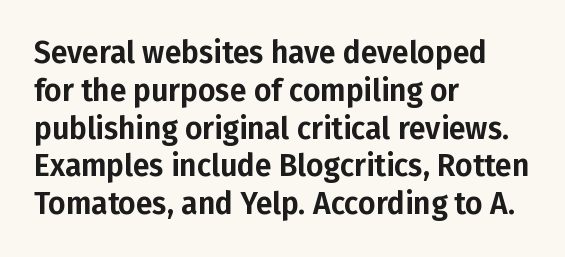
Q: Is the text italic (slanted)? A: No, it is upright.
Q: Is the typeface a serif or a sans-serif typeface? A: Sans-serif.
Q: Is the text underlined? A: No.
Q: How is the paragraph aligned? A: Left-aligned.
Q: Is the spacing between letters normal or unusually wide? A: Normal.
Q: Is the spacing between lines tight, normal or loose? A: Normal.
Q: Width (condensed, normal, or wide)? A: Normal.
Q: Stroke contrast? A: Low.
Q: x-height? A: Medium.
Q: Monospaced? A: No.
